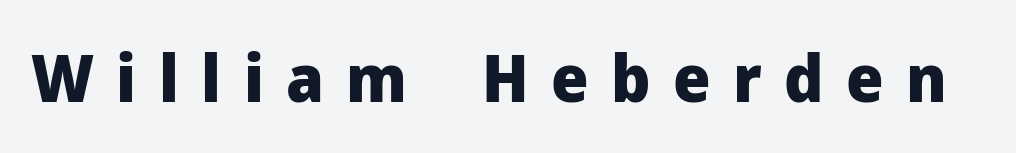
{"serif": "no", "italic": "no", "bold": "yes", "weight": "heavy", "width": "normal", "stroke_contrast": "low", "x_height": "medium", "monospaced": "no", "underline": "no", "letter_spacing": "wide", "letter_spacing_em": 0.34, "glyph_px": 66}
